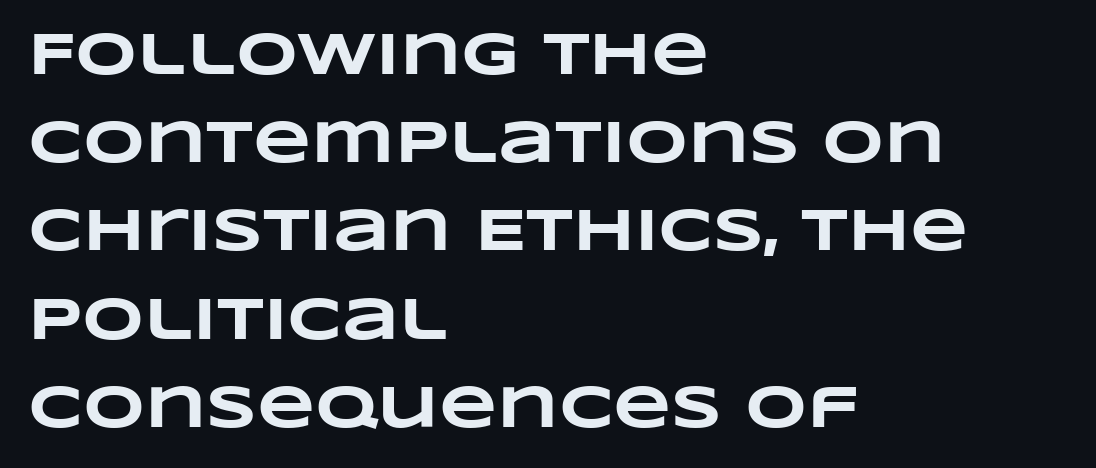
The image shows 60 px heavy, wide type; set left-aligned, normal line spacing (1.47x), normal letter spacing, not underlined; low stroke contrast and a large x-height.
